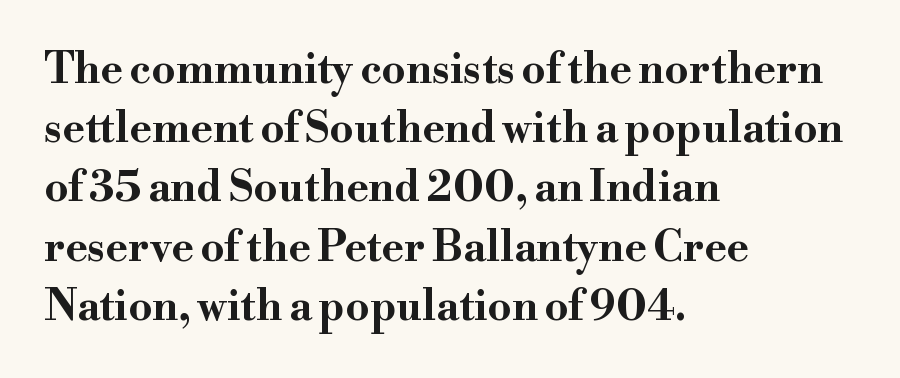
{"serif": "yes", "italic": "no", "bold": "yes", "weight": "bold", "width": "wide", "stroke_contrast": "high", "x_height": "small", "monospaced": "no", "underline": "no", "align": "left", "line_spacing": "normal", "line_spacing_ratio": 1.41, "letter_spacing": "normal", "letter_spacing_em": 0.0, "glyph_px": 42}
